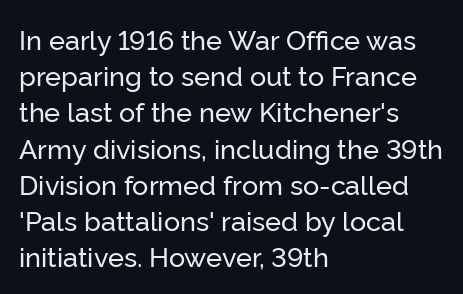
{"italic": "no", "underline": "no", "align": "left", "line_spacing": "normal", "line_spacing_ratio": 1.34, "letter_spacing": "normal", "letter_spacing_em": 0.0, "glyph_px": 27}
